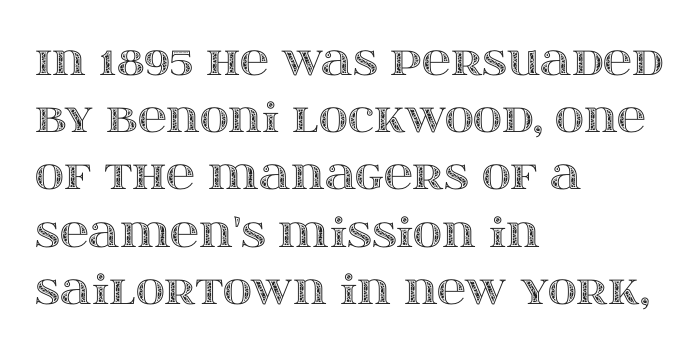
The image shows 40 px wide type, upright; set left-aligned, normal line spacing (1.43x), normal letter spacing, not underlined; a large x-height.
